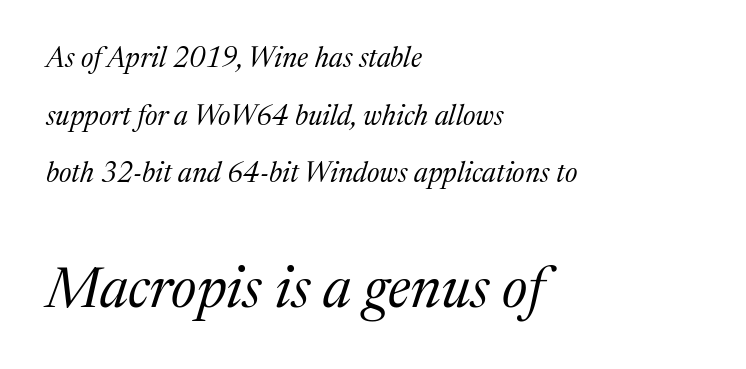
{"serif": "yes", "italic": "yes", "lean": "right", "slant_degrees": 17, "bold": "no", "weight": "regular", "width": "normal", "stroke_contrast": "medium", "x_height": "medium", "monospaced": "no", "underline": "no", "align": "left", "line_spacing": "loose", "line_spacing_ratio": 2.06, "letter_spacing": "normal", "letter_spacing_em": 0.0, "larger_block": "second", "size_ratio": 2.04, "glyph_px": 57}
